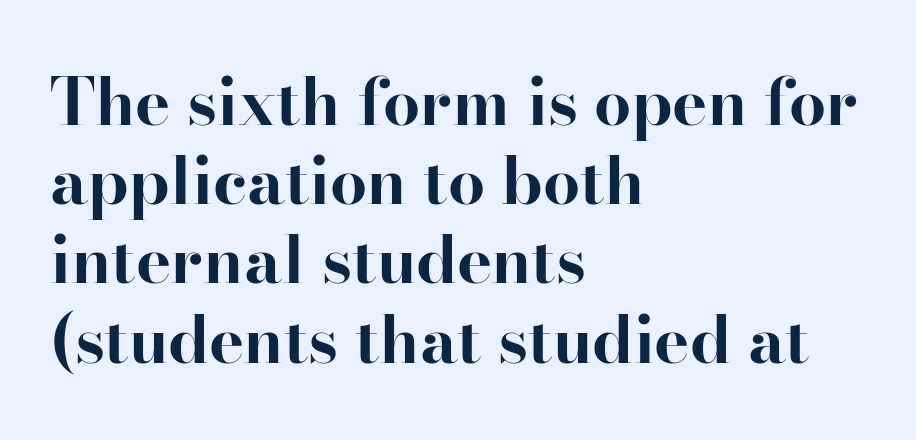
Q: Is the text bold? A: Yes.
Q: Is the text italic (slanted)? A: No, it is upright.
Q: Is the typeface a serif or a sans-serif typeface? A: Serif.
Q: Is the text underlined? A: No.
Q: How is the paragraph aligned? A: Left-aligned.
Q: Is the spacing between letters normal or unusually wide? A: Normal.
Q: Width (condensed, normal, or wide)? A: Normal.
Q: Stroke contrast? A: High.
Q: x-height? A: Small.
Q: Monospaced? A: No.
